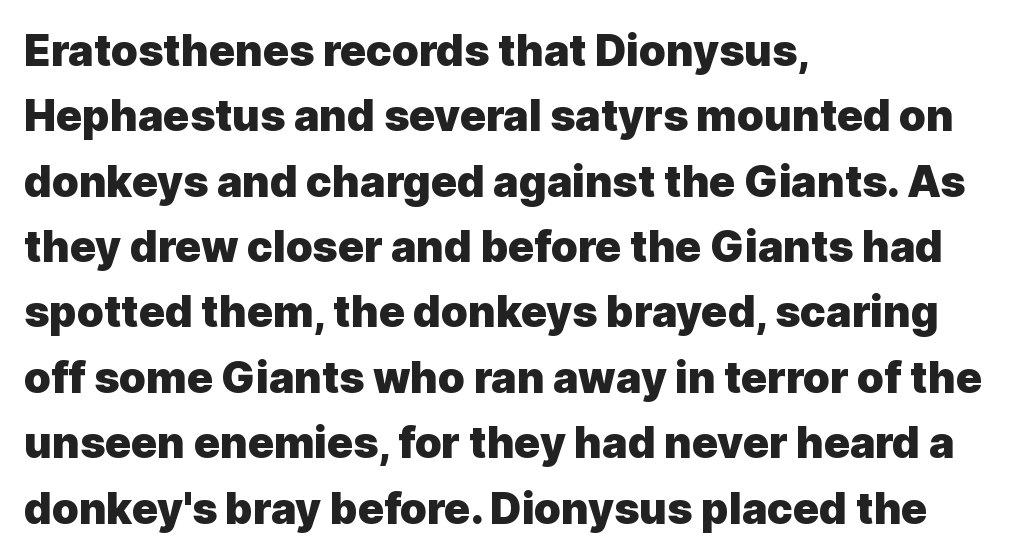
Looks like regular typesetting: each glyph gets only the width it needs. Inter-character spacing is left at the font's built-in metrics. Letterform terminals end flat and unadorned throughout the passage. Rule under the text: the space is simply empty. A normal amount of white space separates one row of letters from the next.
